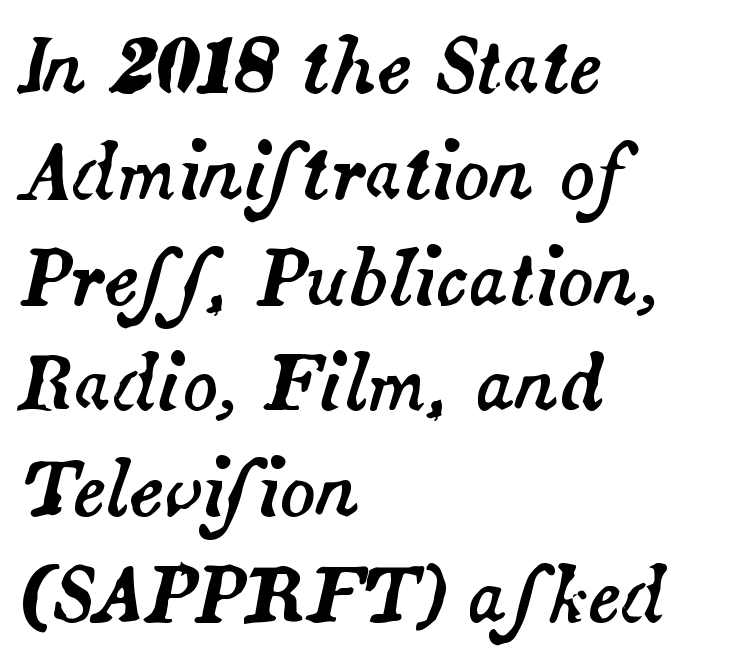
The image shows 74 px text type, italic (leaning right); set left-aligned, normal line spacing (1.43x), normal letter spacing, not underlined; medium stroke contrast and a small x-height.
